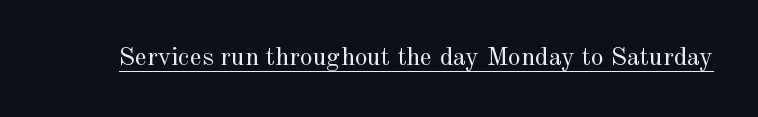
Q: Is the text bold? A: No.
Q: Is the text italic (slanted)? A: No, it is upright.
Q: Is the text underlined? A: Yes.
Q: Is the spacing between letters normal or unusually wide? A: Normal.
